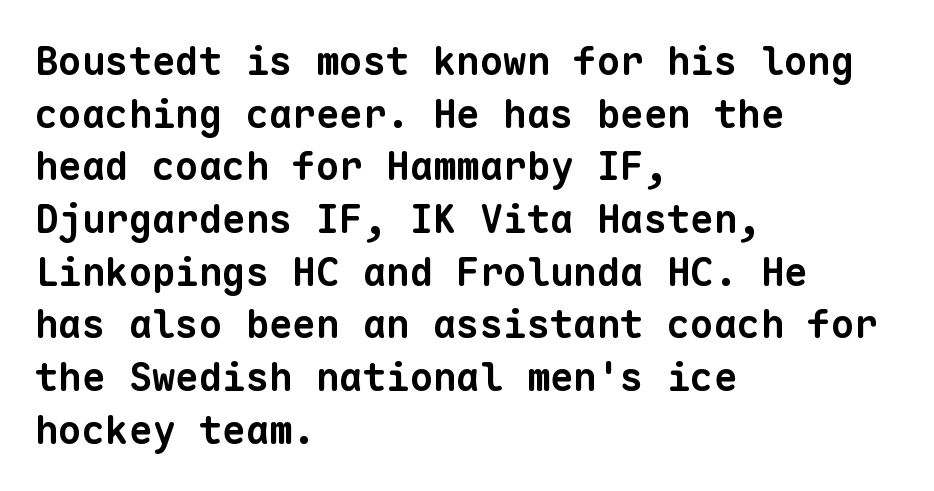
The image shows 39 px bold sans-serif type, monospaced; set left-aligned, normal line spacing (1.35x), normal letter spacing, not underlined; low stroke contrast and a medium x-height.
